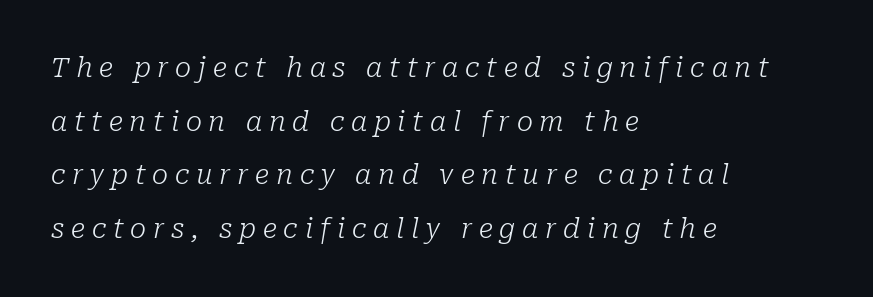
The image shows 27 px text type, italic (leaning right); set left-aligned, loose line spacing (1.99x), unusually wide letter spacing (+0.25 em), not underlined.
